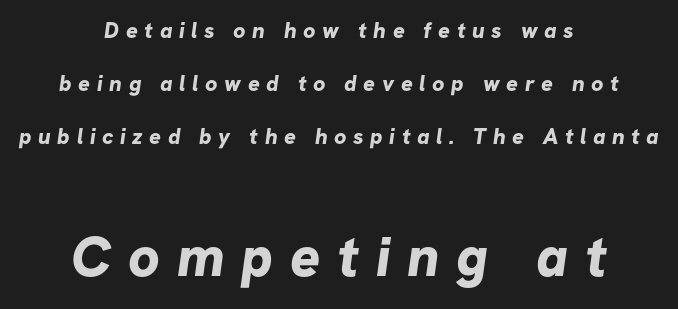
{"serif": "no", "bold": "yes", "weight": "bold", "width": "normal", "stroke_contrast": "low", "x_height": "medium", "monospaced": "no", "underline": "no", "align": "center", "line_spacing": "loose", "line_spacing_ratio": 2.41, "letter_spacing": "wide", "letter_spacing_em": 0.3, "larger_block": "second", "size_ratio": 2.55, "glyph_px": 56}
